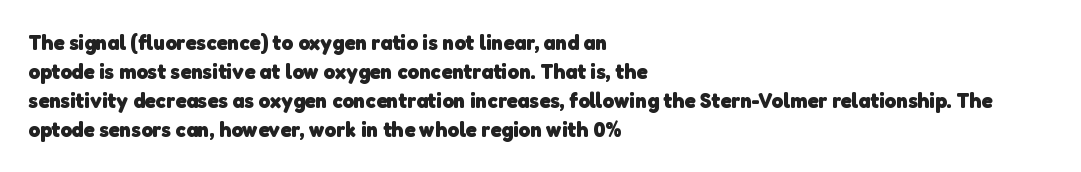
The image shows 22 px bold type; set left-aligned, normal line spacing (1.32x), normal letter spacing, not underlined.
